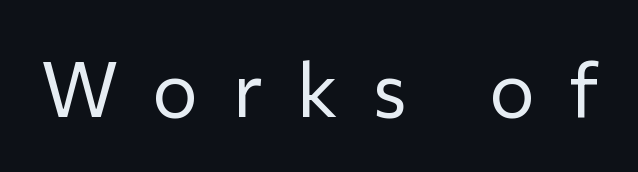
{"serif": "no", "italic": "no", "bold": "no", "weight": "regular", "width": "normal", "stroke_contrast": "low", "x_height": "medium", "monospaced": "no", "underline": "no", "letter_spacing": "wide", "letter_spacing_em": 0.45, "glyph_px": 76}
